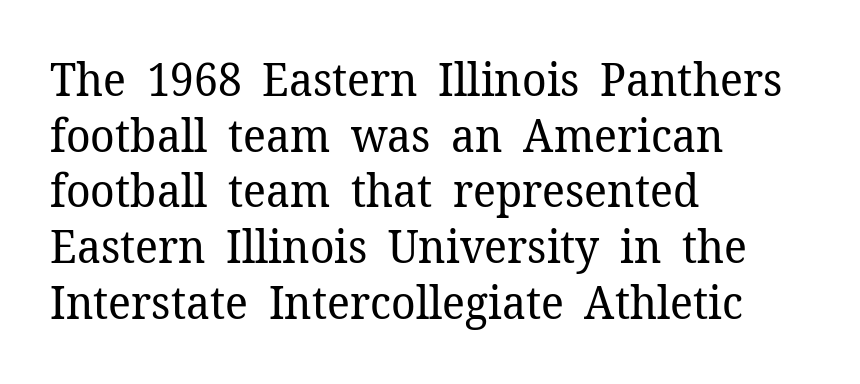
{"serif": "yes", "italic": "no", "bold": "no", "weight": "regular", "width": "normal", "stroke_contrast": "low", "x_height": "medium", "monospaced": "no", "underline": "no", "align": "left", "line_spacing_ratio": 1.21, "letter_spacing": "normal", "letter_spacing_em": 0.0, "glyph_px": 46}
